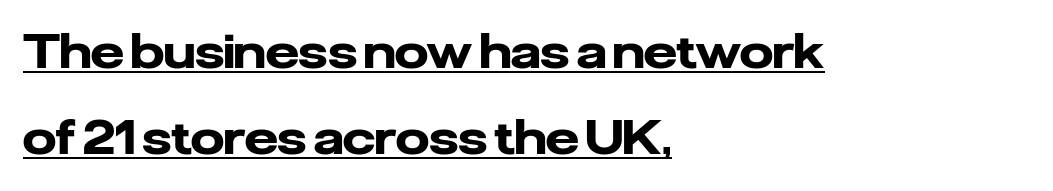
The image shows 47 px heavy sans-serif type, upright; set left-aligned, line spacing 1.83x, normal letter spacing, underlined; low stroke contrast and a medium x-height.
